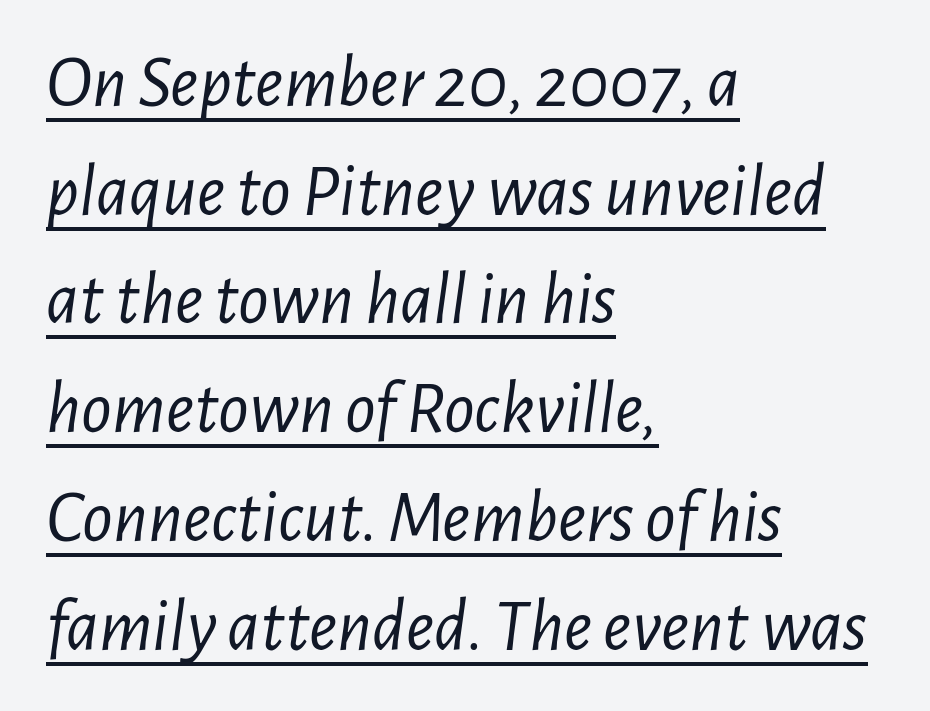
Q: Is the text bold? A: No.
Q: Is the text italic (slanted)? A: Yes, it leans right by about 7 degrees.
Q: Is the text underlined? A: Yes.
Q: How is the paragraph aligned? A: Left-aligned.
Q: Is the spacing between letters normal or unusually wide? A: Normal.
Q: Is the spacing between lines tight, normal or loose? A: Normal.
Q: Width (condensed, normal, or wide)? A: Condensed.
Q: Stroke contrast? A: Low.
Q: x-height? A: Medium.
Q: Monospaced? A: No.
